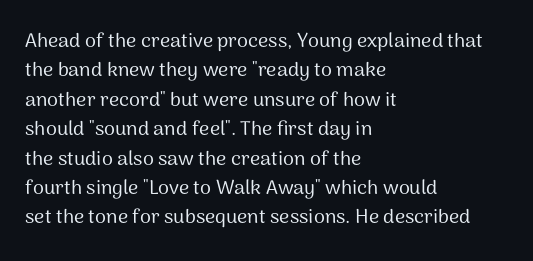
Q: Is the text bold? A: No.
Q: Is the text italic (slanted)? A: No, it is upright.
Q: Is the text underlined? A: No.
Q: How is the paragraph aligned? A: Left-aligned.
Q: Is the spacing between letters normal or unusually wide? A: Normal.
Q: Is the spacing between lines tight, normal or loose? A: Normal.
